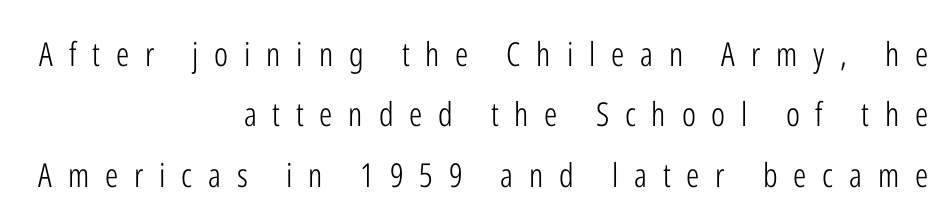
{"serif": "no", "italic": "no", "bold": "no", "weight": "light", "width": "condensed", "stroke_contrast": "low", "x_height": "medium", "monospaced": "no", "underline": "no", "align": "right", "line_spacing_ratio": 1.83, "letter_spacing": "wide", "letter_spacing_em": 0.48, "glyph_px": 33}
